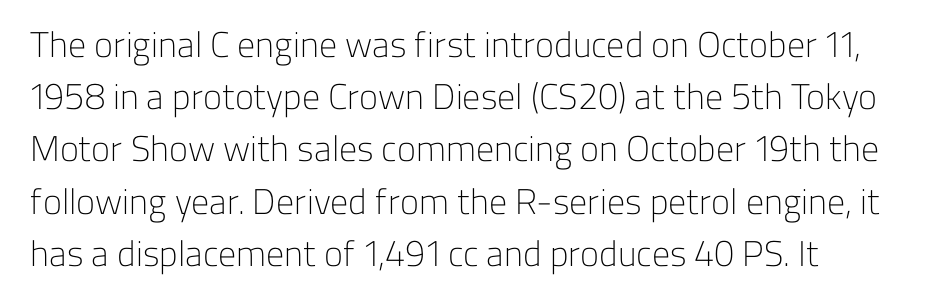
Lines of text with bare space underneath. The rendering uses a moderate line-height, typical for paragraphs. You could call the tracking neutral — neither tight nor loose. The specimen reads as upright at a glance. Observe the absence of serifs on each vertical stroke in this sample.
